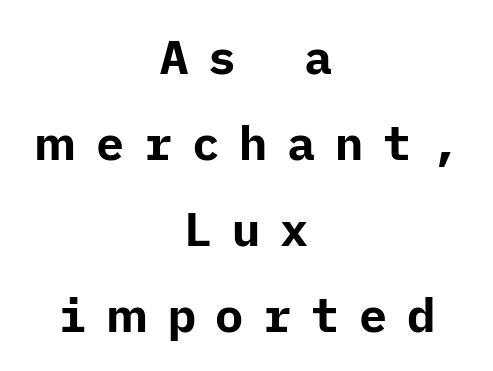
The image shows 47 px bold sans-serif type, upright; set centered, line spacing 1.83x, unusually wide letter spacing (+0.42 em), not underlined; low stroke contrast and a medium x-height.
